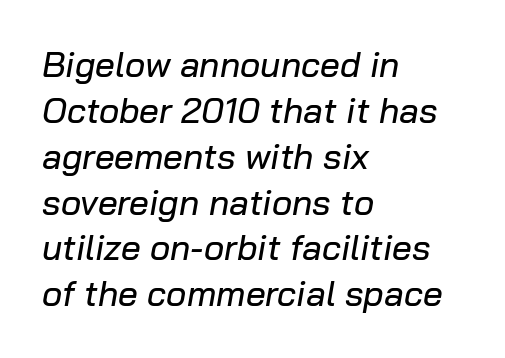
Q: Is the text italic (slanted)? A: Yes, it leans right by about 10 degrees.
Q: Is the text underlined? A: No.
Q: How is the paragraph aligned? A: Left-aligned.
Q: Is the spacing between letters normal or unusually wide? A: Normal.
Q: Is the spacing between lines tight, normal or loose? A: Normal.
Q: Width (condensed, normal, or wide)? A: Normal.
Q: Stroke contrast? A: Low.
Q: x-height? A: Medium.
Q: Monospaced? A: No.
